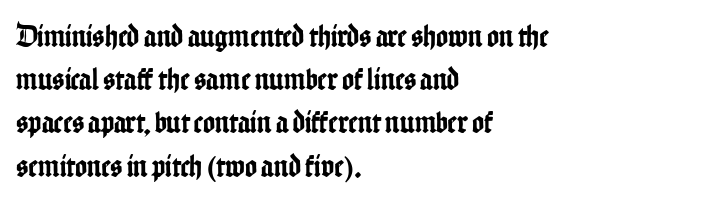
The type is set solid horizontally, with unmodified tracking. Summary of vertical rhythm: regular, with standard interline spacing. The rendering uses natural spacing where letterforms have individual widths. These lines are composed in type without serifs. Clear beneath every line of the passage. The compositor pushed each line to the left boundary.
